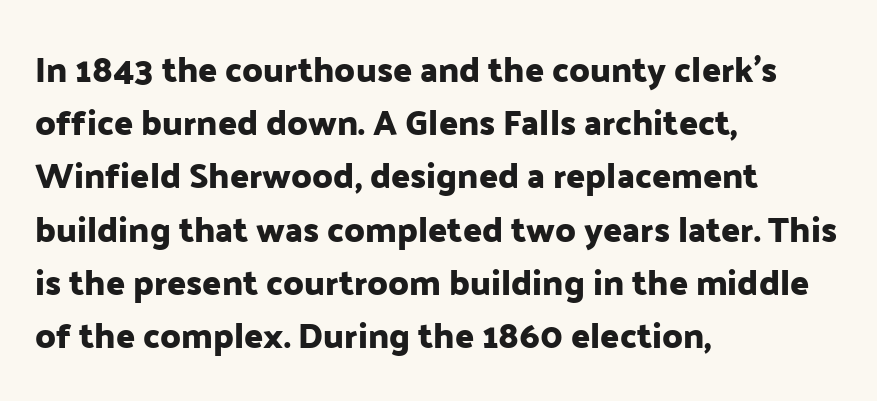
Successive baselines arrive at the customary interval. Stroke terminals: plain, sans-serif. Proportional: the letters do not fall into vertical columns. The line texture is even and compact thanks to regular tracking.
